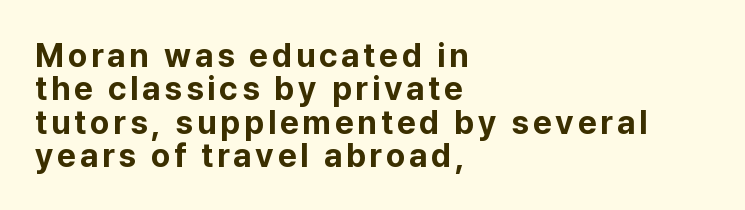
Plenty of ink on the page — the face is bold. Does the type have serifs? No, each stem ends abruptly. The space beneath each line is pristine and unruled. The passage shown stacks its lines with hardly any gap. This sample has the flowing, uneven cadence of proportional lettering. Teacher's note: observe the even left margin — that is flush-left alignment.
